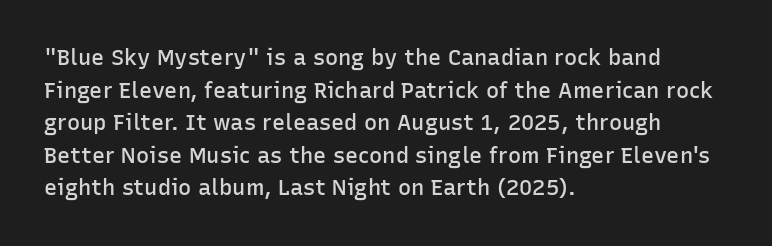
Q: Is the text bold? A: Semi-bold.
Q: Is the text italic (slanted)? A: No, it is upright.
Q: Is the text underlined? A: No.
Q: How is the paragraph aligned? A: Left-aligned.
Q: Is the spacing between letters normal or unusually wide? A: Normal.
Q: Is the spacing between lines tight, normal or loose? A: Normal.
